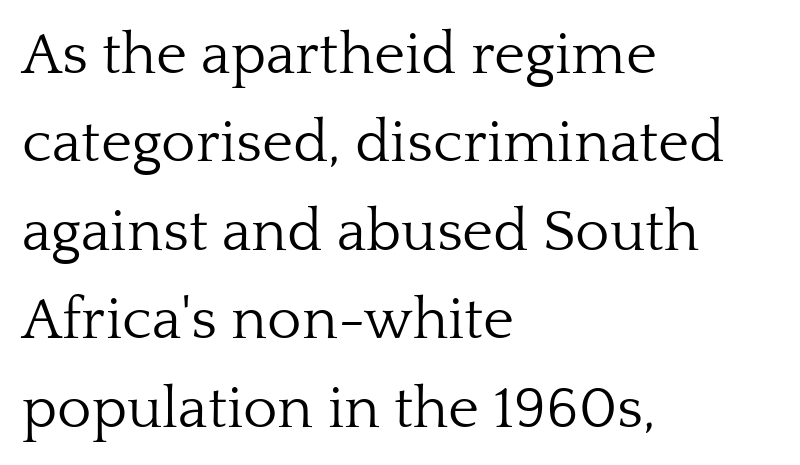
The image shows 59 px light serif type, upright; set left-aligned, normal line spacing (1.5x), normal letter spacing, not underlined; low stroke contrast and a medium x-height.
